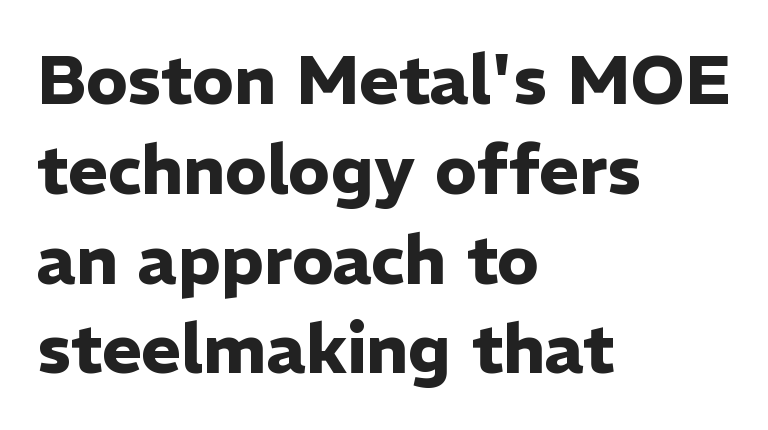
A typesetter would call this proportional, since set widths differ per character. This block has exactly the height ordinary leading produces. Ascenders rise straight up at ninety degrees. The glyphs are unaccompanied by any horizontal stroke below them. The face used here has the dense, thick strokes of a bold. The rendering keeps characters at their native spacing.
